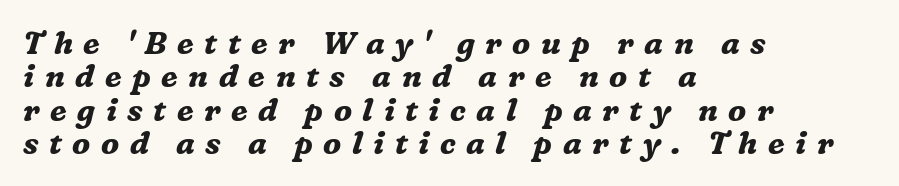
Q: Is the text bold? A: Yes.
Q: Is the text italic (slanted)? A: Yes, it leans right by about 16 degrees.
Q: Is the typeface a serif or a sans-serif typeface? A: Serif.
Q: Is the text underlined? A: No.
Q: How is the paragraph aligned? A: Left-aligned.
Q: Is the spacing between letters normal or unusually wide? A: Unusually wide.
Q: Is the spacing between lines tight, normal or loose? A: Tight.
Q: Width (condensed, normal, or wide)? A: Normal.
Q: Stroke contrast? A: Medium.
Q: x-height? A: Medium.
Q: Monospaced? A: No.
